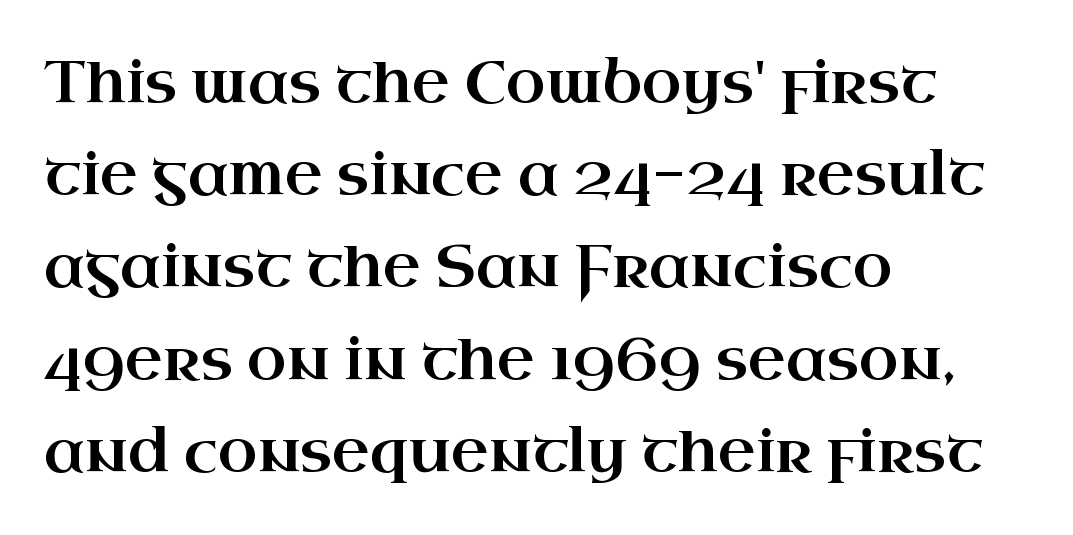
Descenders hang freely into open space. Short note: letters normally spaced. In terms of posture, this sample is upright. Line spacing here is normal. Are there feet on the stems? There are — it's a serif. Teacher's note: observe the even left margin — that is flush-left alignment.
